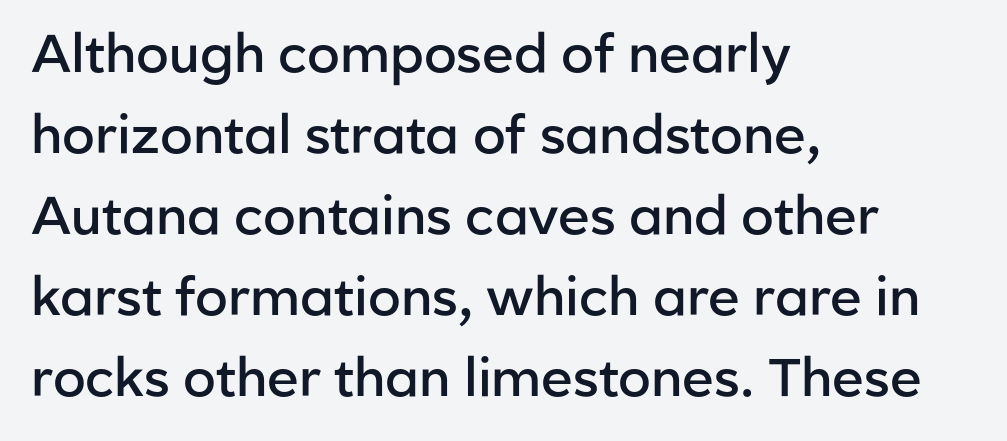
The image shows 53 px semibold sans-serif type, upright; set left-aligned, normal line spacing (1.53x), normal letter spacing, not underlined; low stroke contrast and a medium x-height.
